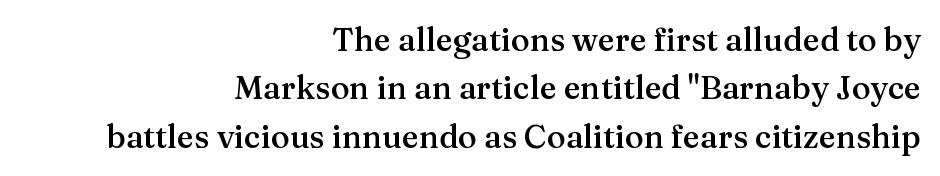
The passage shown stacks its lines at a standard gap. The lines are quadded right. The passage shown is not underscored anywhere. Summary of weight: moderately heavy, a semibold. Every character sits straight up, as roman type does. This is serif lettering, the kind often seen in printed books.
